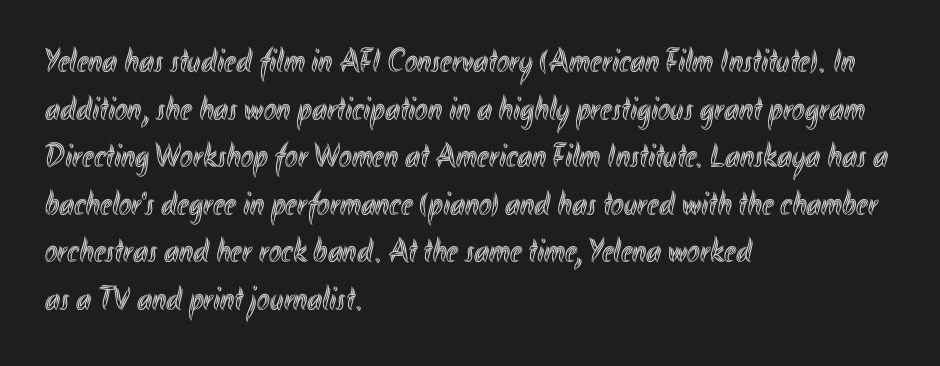
All the whitespace from short lines collects on the right. The line texture is even and compact thanks to regular tracking. The letters advance in unequal steps, a hallmark of proportional type. The foot of each line stays bare and open.
